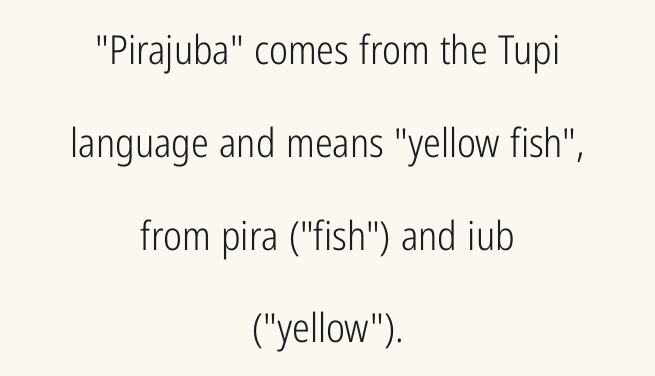
The image shows 40 px light, condensed sans-serif type, upright; set centered, loose line spacing (2.32x), normal letter spacing, not underlined; low stroke contrast and a medium x-height.
